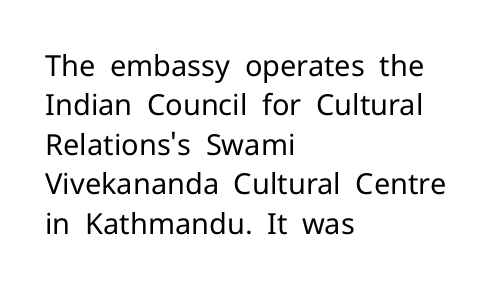
The image shows 29 px regular-weight sans-serif type, upright; set left-aligned, normal line spacing (1.36x), normal letter spacing, not underlined; low stroke contrast and a medium x-height.
